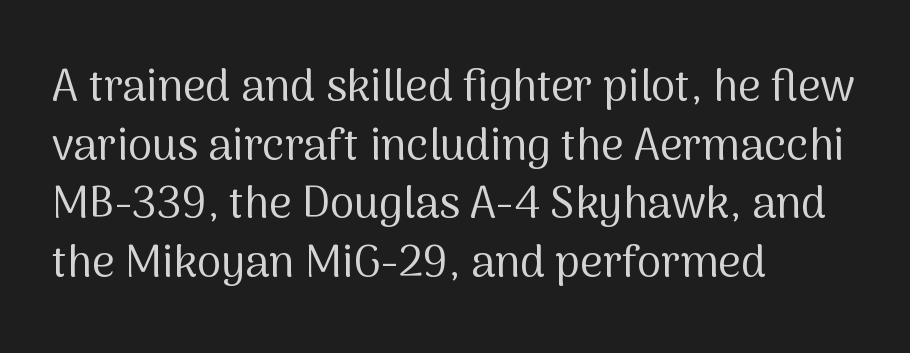
{"serif": "no", "italic": "no", "bold": "no", "weight": "regular", "width": "normal", "stroke_contrast": "medium", "x_height": "medium", "monospaced": "no", "underline": "no", "align": "left", "line_spacing": "normal", "line_spacing_ratio": 1.33, "letter_spacing": "normal", "letter_spacing_em": 0.0, "glyph_px": 44}
